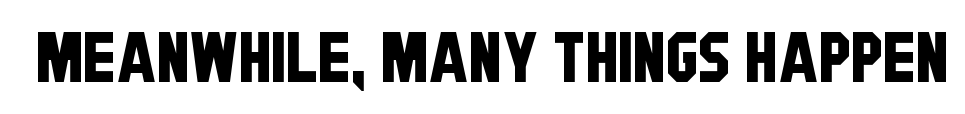
The image shows 69 px condensed sans-serif type; set normal letter spacing, not underlined; low stroke contrast and a large x-height.
